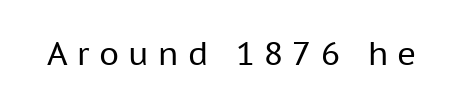
Q: Is the text bold? A: No.
Q: Is the text italic (slanted)? A: No, it is upright.
Q: Is the typeface a serif or a sans-serif typeface? A: Sans-serif.
Q: Is the text underlined? A: No.
Q: Is the spacing between letters normal or unusually wide? A: Unusually wide.
Q: Width (condensed, normal, or wide)? A: Normal.
Q: Stroke contrast? A: Low.
Q: x-height? A: Medium.
Q: Monospaced? A: No.
